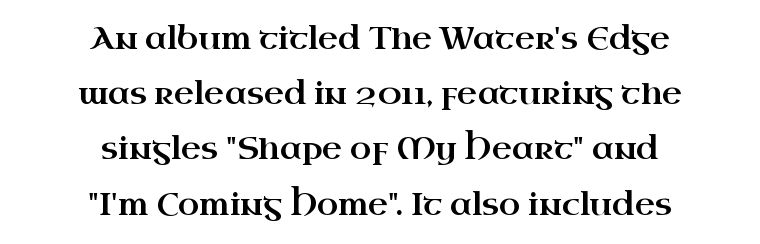
The image shows 31 px wide serif type, upright; set centered, line spacing 1.78x, normal letter spacing, not underlined; high stroke contrast and a small x-height.
